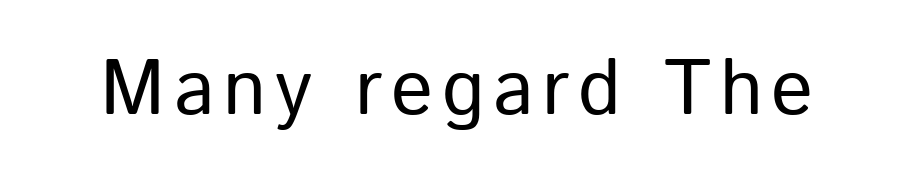
Q: Is the text bold? A: No.
Q: Is the text italic (slanted)? A: No, it is upright.
Q: Is the typeface a serif or a sans-serif typeface? A: Sans-serif.
Q: Is the text underlined? A: No.
Q: Width (condensed, normal, or wide)? A: Normal.
Q: Stroke contrast? A: Low.
Q: x-height? A: Medium.
Q: Monospaced? A: No.
